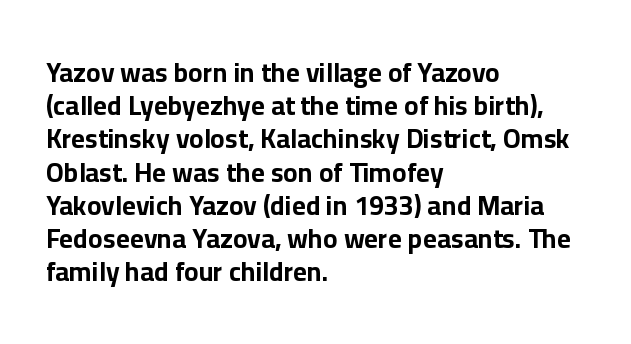
Q: Is the text bold? A: Yes.
Q: Is the text italic (slanted)? A: No, it is upright.
Q: Is the text underlined? A: No.
Q: How is the paragraph aligned? A: Left-aligned.
Q: Is the spacing between letters normal or unusually wide? A: Normal.
